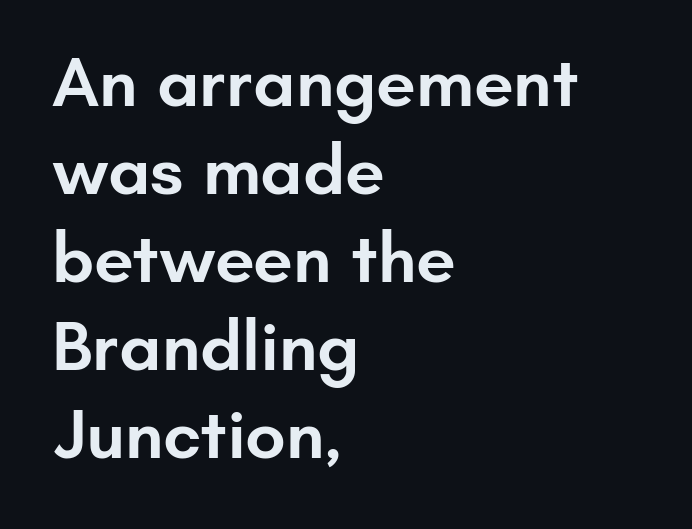
{"serif": "no", "italic": "no", "bold": "semi", "weight": "semibold", "width": "normal", "stroke_contrast": "low", "x_height": "small", "monospaced": "no", "underline": "no", "align": "left", "line_spacing_ratio": 1.24, "letter_spacing": "normal", "letter_spacing_em": 0.0, "glyph_px": 71}
